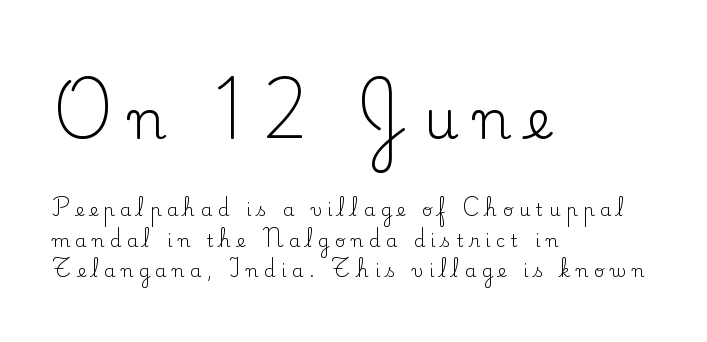
The image shows 54 px regular-weight type, upright; set left-aligned, normal line spacing (1.7x), unusually wide letter spacing (+0.31 em), not underlined; the first (top) block is 3.0x larger; low stroke contrast and a small x-height.
